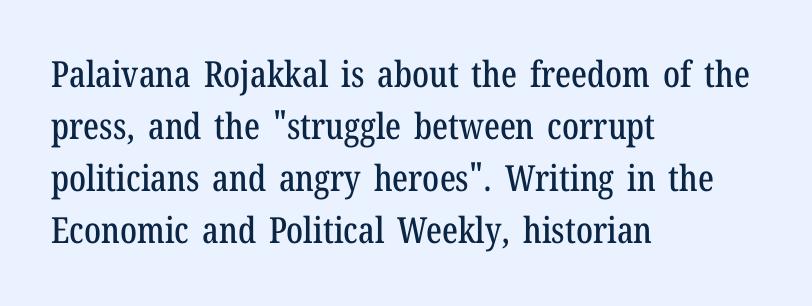
When letters stand straight like this, we call the style roman or upright. Looks like regular typesetting: each glyph gets only the width it needs. The line texture is even and compact thanks to regular tracking. Is there much room between lines? A standard amount, neither cramped nor airy. The typeface chosen for these lines features serifs. The space directly below the letters is spotless.
